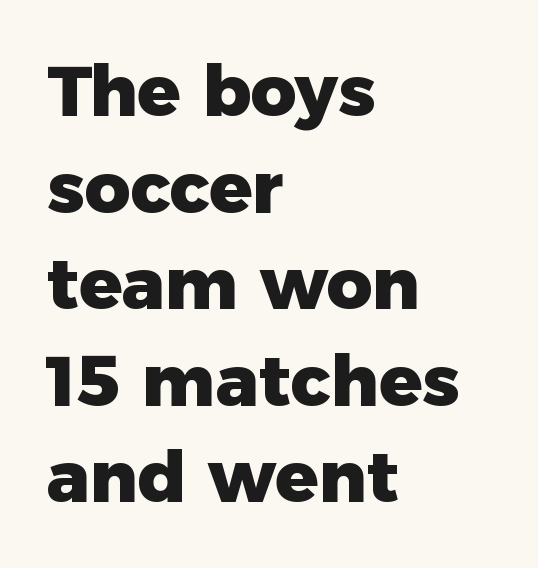
Q: Is the text bold? A: Yes.
Q: Is the text italic (slanted)? A: No, it is upright.
Q: Is the typeface a serif or a sans-serif typeface? A: Sans-serif.
Q: Is the text underlined? A: No.
Q: How is the paragraph aligned? A: Left-aligned.
Q: Is the spacing between letters normal or unusually wide? A: Normal.
Q: Is the spacing between lines tight, normal or loose? A: Normal.
Q: Width (condensed, normal, or wide)? A: Normal.
Q: Stroke contrast? A: Low.
Q: x-height? A: Medium.
Q: Monospaced? A: No.
